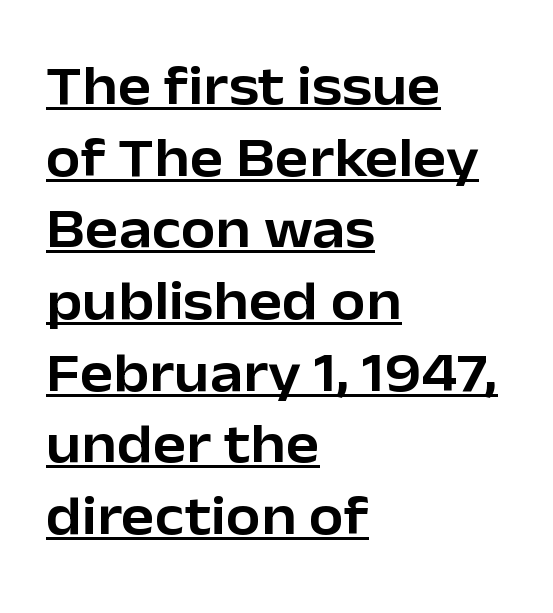
The image shows 56 px sans-serif type, upright; set left-aligned, normal line spacing (1.28x), normal letter spacing, underlined; low stroke contrast and a medium x-height.
